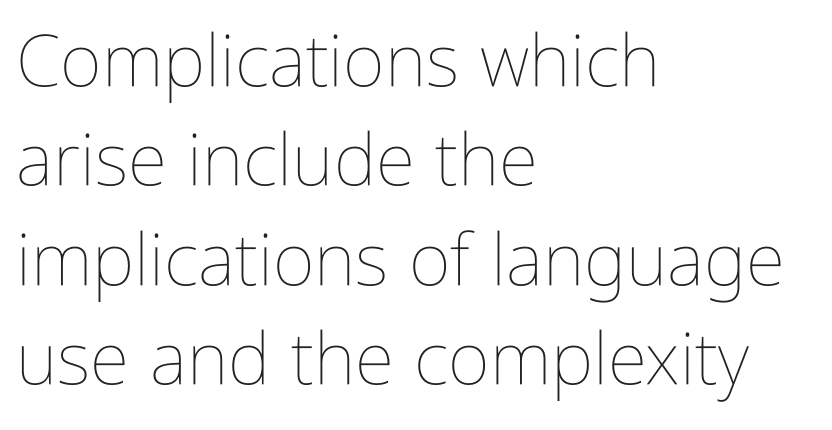
{"italic": "no", "bold": "no", "weight": "thin", "width": "condensed", "stroke_contrast": "low", "x_height": "medium", "monospaced": "no", "underline": "no", "align": "left", "line_spacing": "normal", "line_spacing_ratio": 1.38, "letter_spacing": "normal", "letter_spacing_em": 0.0, "glyph_px": 72}
